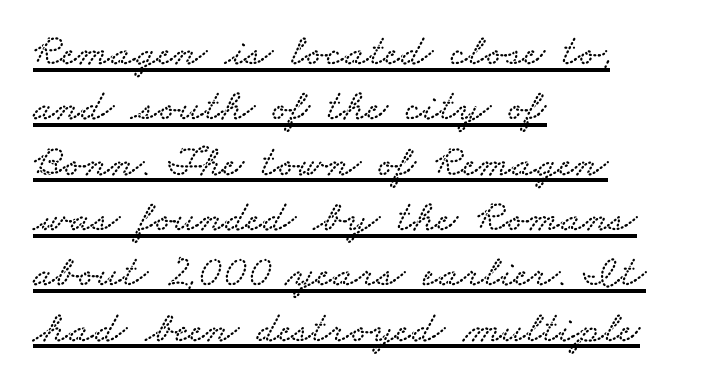
{"serif": "yes", "width": "wide", "stroke_contrast": "low", "x_height": "small", "monospaced": "no", "underline": "yes", "align": "left", "line_spacing_ratio": 1.23, "letter_spacing": "normal", "letter_spacing_em": 0.0, "glyph_px": 45}
